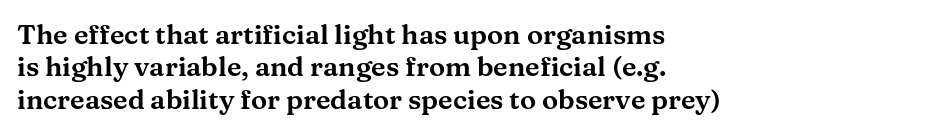
{"italic": "no", "underline": "no", "align": "left", "line_spacing_ratio": 1.2, "letter_spacing": "normal", "letter_spacing_em": 0.0, "glyph_px": 27}
